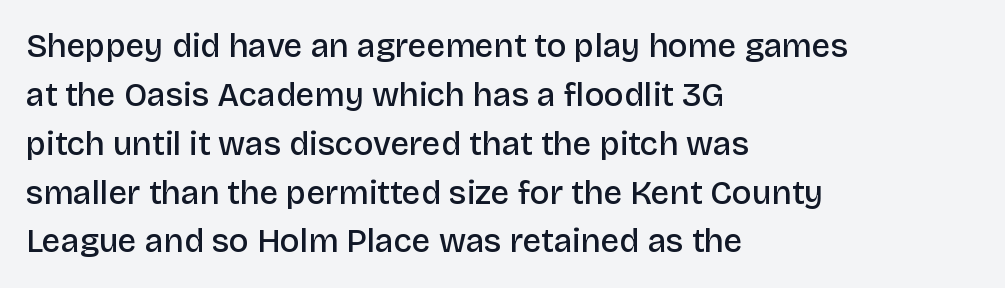
Q: Is the text bold? A: Semi-bold.
Q: Is the text italic (slanted)? A: No, it is upright.
Q: Is the typeface a serif or a sans-serif typeface? A: Sans-serif.
Q: Is the text underlined? A: No.
Q: How is the paragraph aligned? A: Left-aligned.
Q: Is the spacing between letters normal or unusually wide? A: Normal.
Q: Is the spacing between lines tight, normal or loose? A: Normal.
Q: Width (condensed, normal, or wide)? A: Normal.
Q: Stroke contrast? A: Low.
Q: x-height? A: Large.
Q: Monospaced? A: No.
